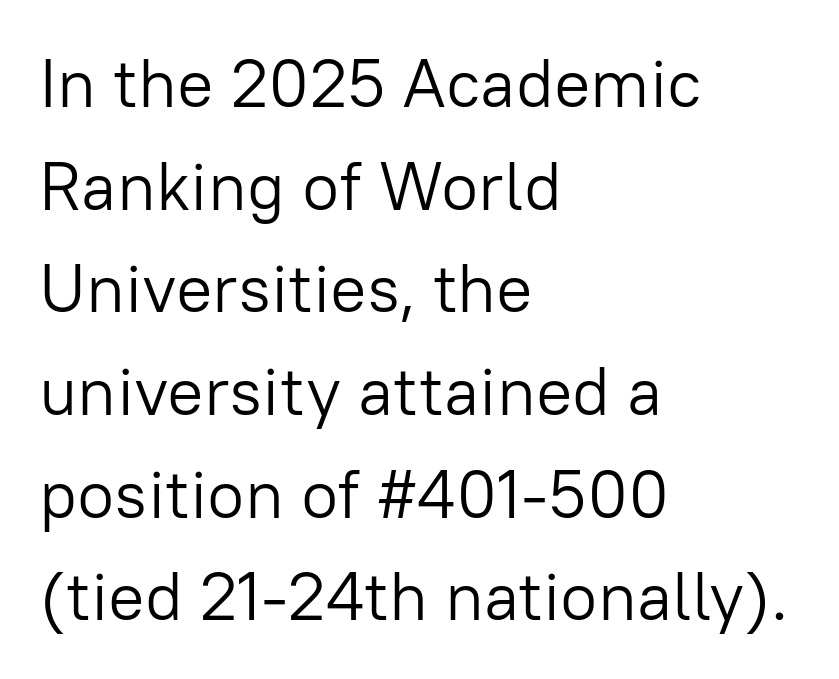
{"serif": "no", "italic": "no", "bold": "no", "weight": "light", "width": "normal", "stroke_contrast": "low", "x_height": "medium", "monospaced": "no", "underline": "no", "align": "left", "line_spacing": "normal", "line_spacing_ratio": 1.51, "letter_spacing": "normal", "letter_spacing_em": 0.0, "glyph_px": 68}
